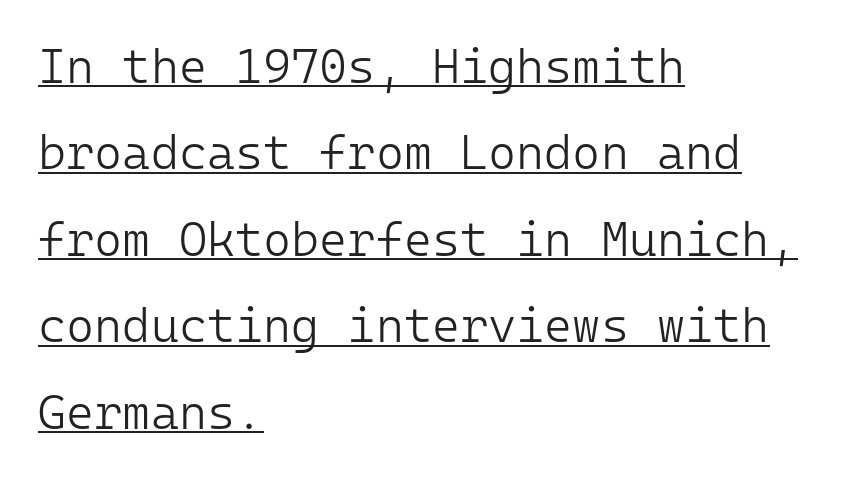
Q: Is the text bold? A: No.
Q: Is the text italic (slanted)? A: No, it is upright.
Q: Is the typeface a serif or a sans-serif typeface? A: Sans-serif.
Q: Is the text underlined? A: Yes.
Q: How is the paragraph aligned? A: Left-aligned.
Q: Is the spacing between letters normal or unusually wide? A: Normal.
Q: Width (condensed, normal, or wide)? A: Normal.
Q: Stroke contrast? A: Low.
Q: x-height? A: Medium.
Q: Monospaced? A: Yes.
